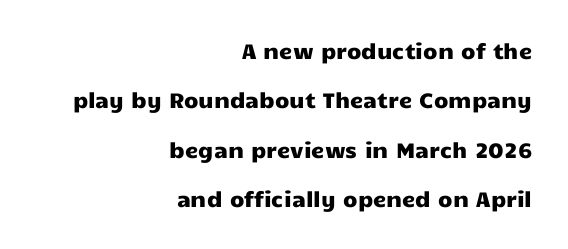
The image shows 21 px text type, upright; set right-aligned, loose line spacing (2.35x), normal letter spacing, not underlined.
